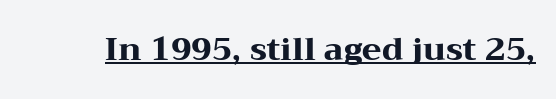
The image shows 32 px heavy, wide serif type, upright; set normal letter spacing, underlined; medium stroke contrast and a medium x-height.
